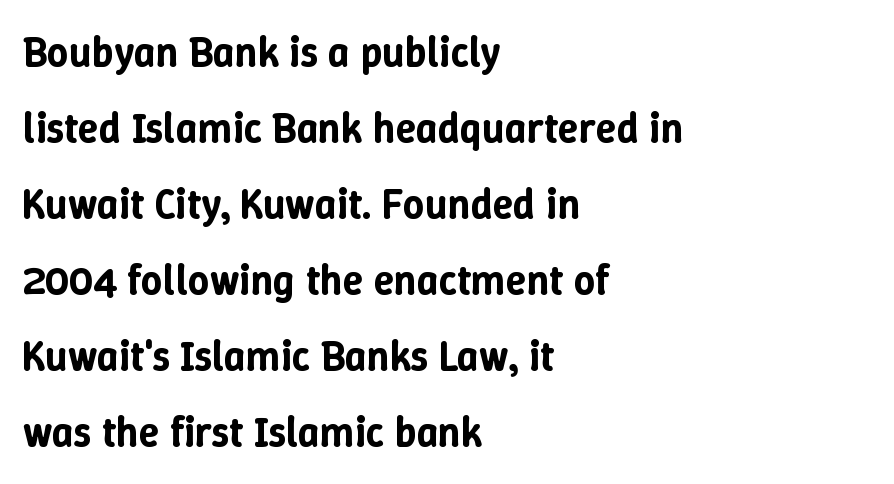
{"italic": "no", "width": "normal", "stroke_contrast": "low", "x_height": "medium", "monospaced": "no", "underline": "no", "align": "left", "line_spacing_ratio": 1.81, "letter_spacing": "normal", "letter_spacing_em": 0.0, "glyph_px": 42}
